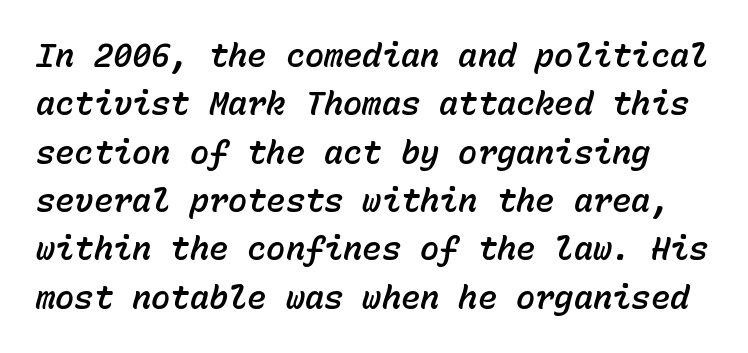
Q: Is the text italic (slanted)? A: Yes, it leans right by about 15 degrees.
Q: Is the text underlined? A: No.
Q: Is the spacing between letters normal or unusually wide? A: Normal.
Q: Is the spacing between lines tight, normal or loose? A: Normal.
Q: Width (condensed, normal, or wide)? A: Normal.
Q: Stroke contrast? A: Low.
Q: x-height? A: Medium.
Q: Monospaced? A: Yes.
